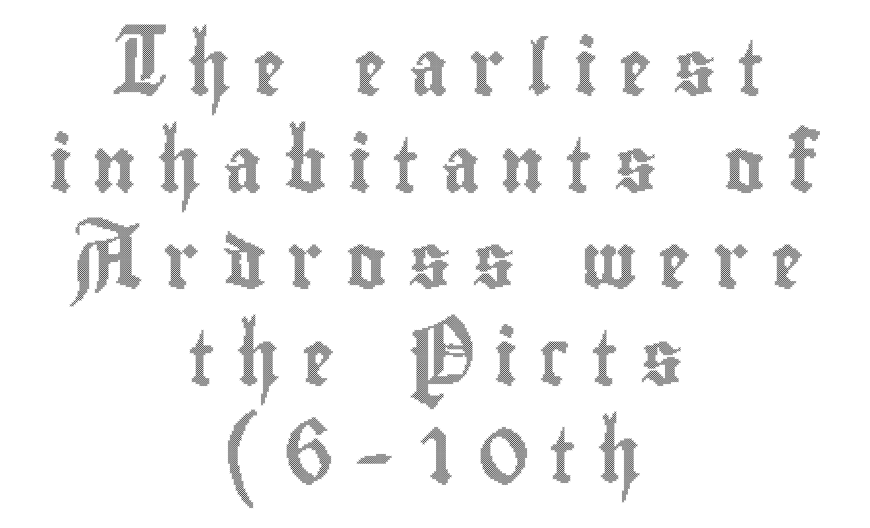
This sample uses an upright cut, with every glyph sitting square on the baseline. Notice how the passage keeps no hard edge, just a central spine. The foot of each line stays bare and open. The passage shown is typed in a proportional face where columns would drift. Inter-character spacing is expanded well beyond the font's built-in metrics.
